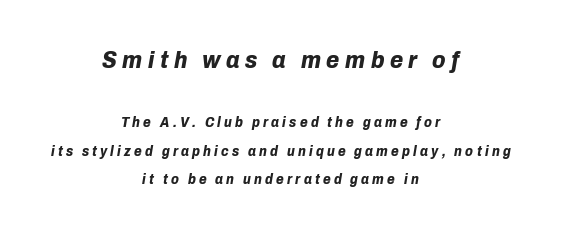
The image shows 24 px bold type, italic (leaning right); set centered, loose line spacing (2.04x), unusually wide letter spacing (+0.23 em), not underlined; the first (top) block is 1.71x larger.
